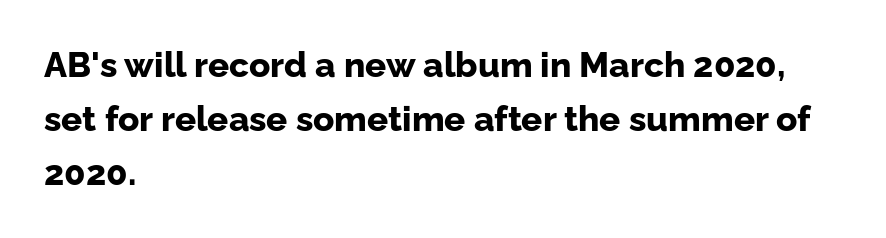
The image shows 35 px bold sans-serif type, upright; set left-aligned, normal line spacing (1.54x), normal letter spacing, not underlined; low stroke contrast and a medium x-height.
